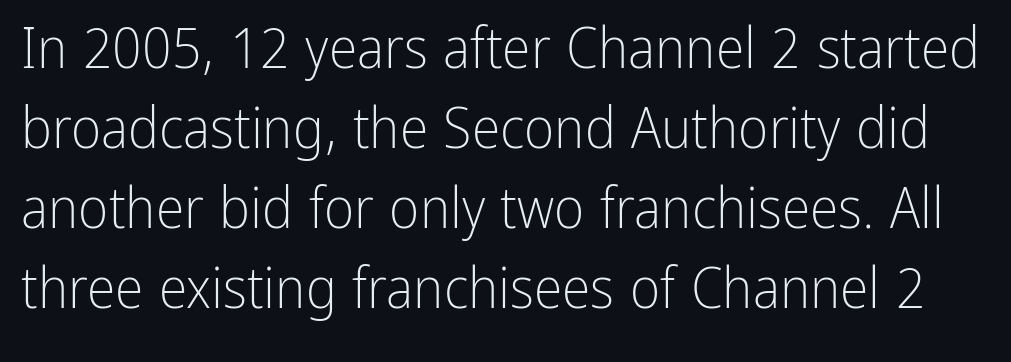
Q: Is the text bold? A: No.
Q: Is the text italic (slanted)? A: No, it is upright.
Q: Is the typeface a serif or a sans-serif typeface? A: Sans-serif.
Q: Is the text underlined? A: No.
Q: Is the spacing between letters normal or unusually wide? A: Normal.
Q: Is the spacing between lines tight, normal or loose? A: Normal.
Q: Width (condensed, normal, or wide)? A: Condensed.
Q: Stroke contrast? A: Low.
Q: x-height? A: Medium.
Q: Monospaced? A: No.
